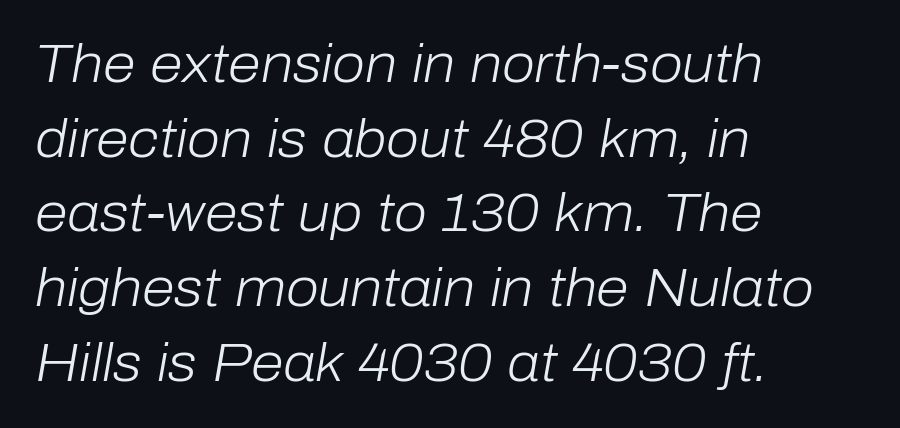
Vertical spacing — default. Caption: standard tracking, unaltered. The space beneath each line is pristine and unruled. The face looks like a standard text weight, possibly lighter. A typesetter would call this proportional, since set widths differ per character.
